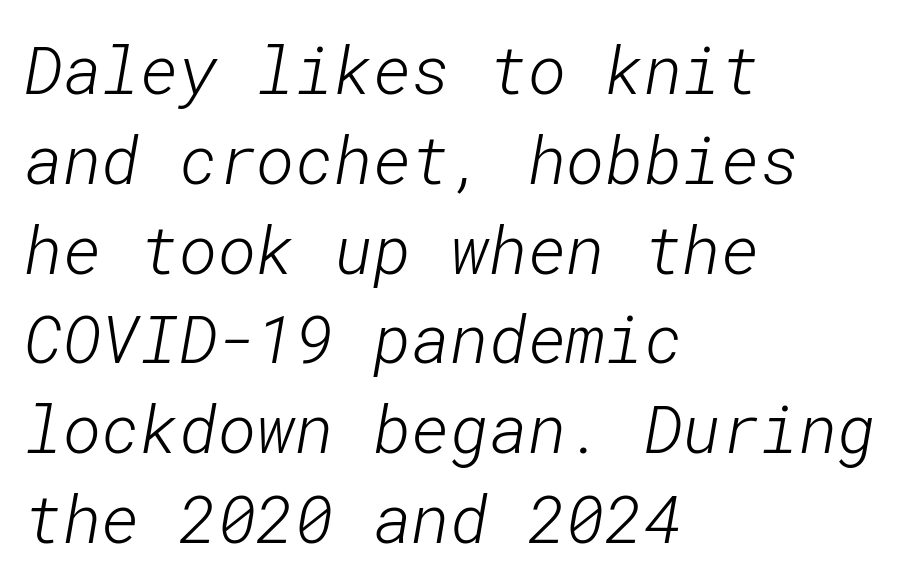
The image shows 66 px light sans-serif type; set left-aligned, normal line spacing (1.36x), normal letter spacing, not underlined; low stroke contrast and a medium x-height.
